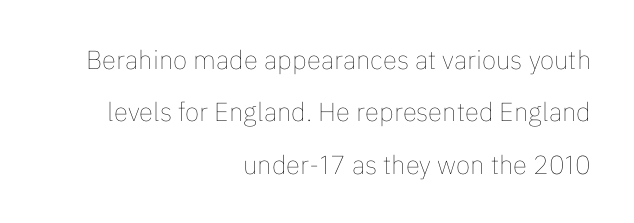
Q: Is the text bold? A: No.
Q: Is the text italic (slanted)? A: No, it is upright.
Q: Is the text underlined? A: No.
Q: How is the paragraph aligned? A: Right-aligned.
Q: Is the spacing between letters normal or unusually wide? A: Normal.
Q: Is the spacing between lines tight, normal or loose? A: Loose.
